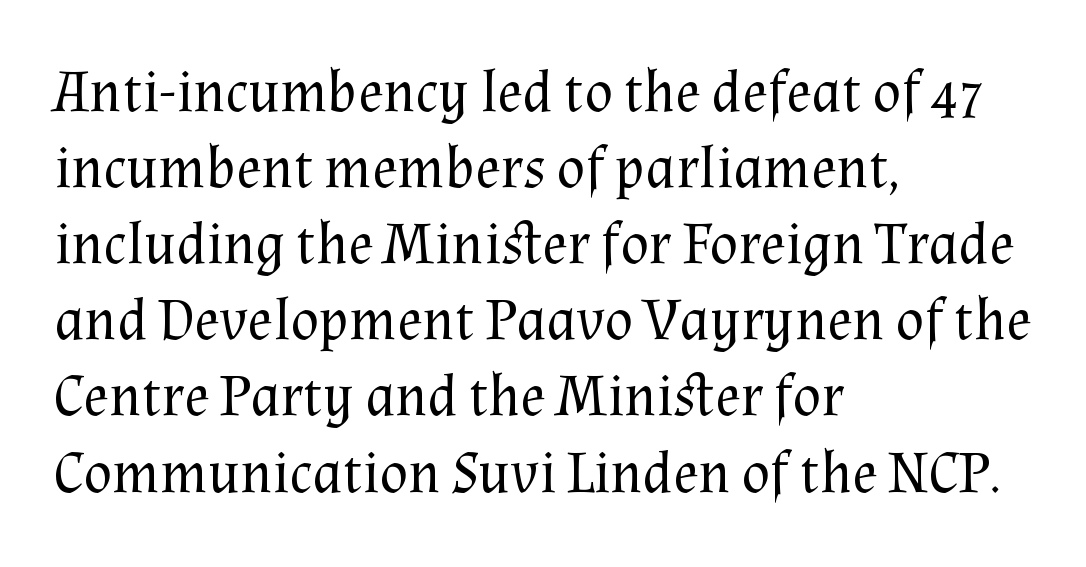
The image shows 59 px regular-weight type, upright; set left-aligned, normal line spacing (1.29x), normal letter spacing, not underlined; medium stroke contrast and a medium x-height.
